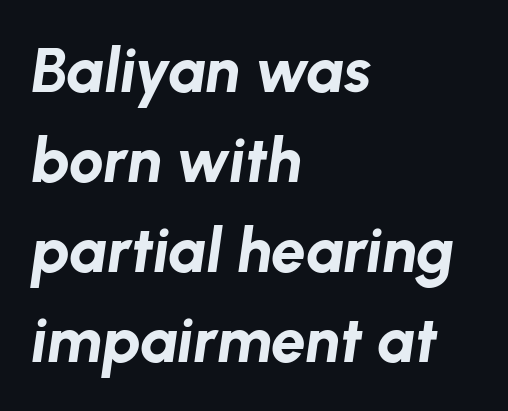
Is there much room between lines? A standard amount, neither cramped nor airy. The rag falls on the right side of this text block. In terms of letterspacing, this is plain default setting. These lines are rendered in a variable-pitch font. Does the weight exceed regular? Yes, all the way to bold.
